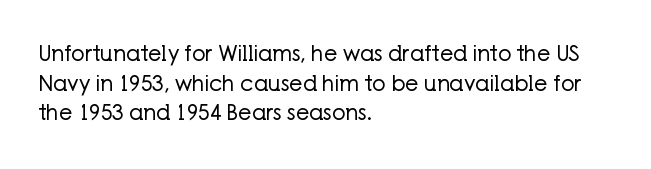
{"italic": "no", "bold": "no", "underline": "no", "align": "left", "line_spacing": "normal", "line_spacing_ratio": 1.41, "letter_spacing": "normal", "letter_spacing_em": 0.0, "glyph_px": 21}
